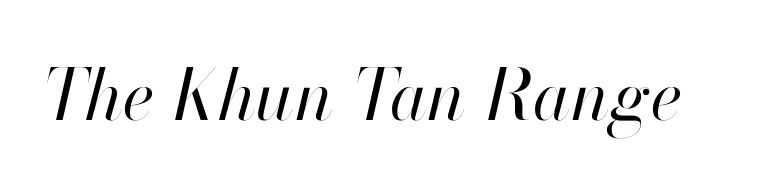
Compared with typical body copy, the letter spacing here is the same. Does the lettering tilt? It does — this is italic. The specimen omits any rule beneath the text block's lines. Letters have the restrained weight of plain body copy at most. Spacing verdict: proportional, widths tailored to each character.
